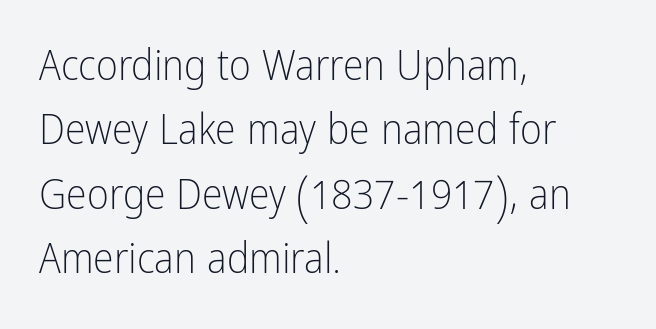
The image shows 42 px light, condensed sans-serif type, upright; set left-aligned, normal line spacing (1.53x), normal letter spacing, not underlined; low stroke contrast and a medium x-height.
